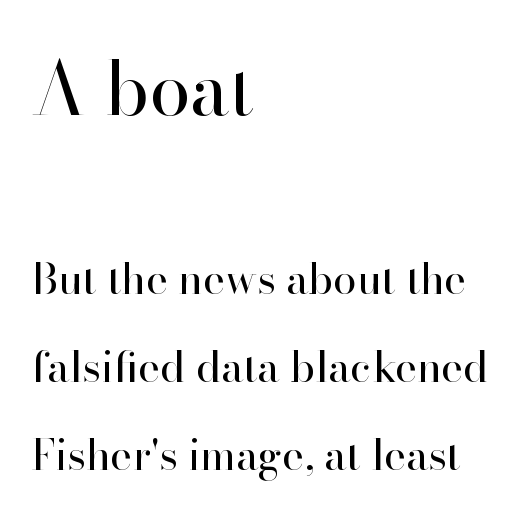
The image shows 74 px regular-weight serif type, upright; set left-aligned, loose line spacing (2.1x), normal letter spacing, not underlined; the first (top) block is 1.76x larger; high stroke contrast and a small x-height.
